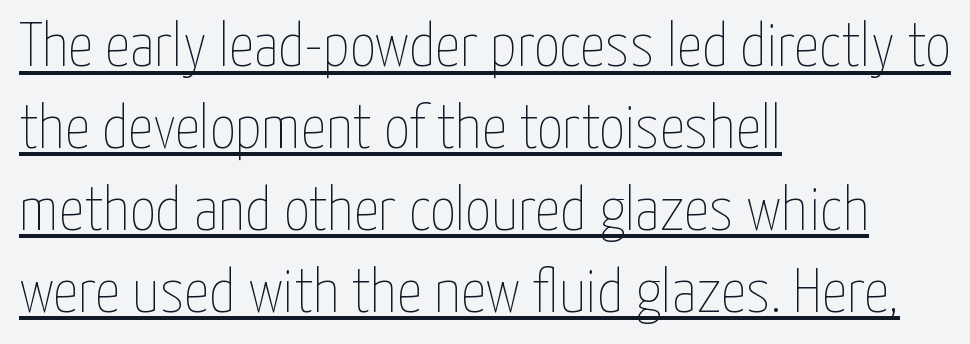
The passage is arranged the way most books set body copy — flush left. This sample carries an underscore along the baseline area. These lines were composed using upright roman letters. Honestly, the letter spacing is just normal — you wouldn't notice it. Each letter keeps its own natural width here, so spacing adapts to shape.
